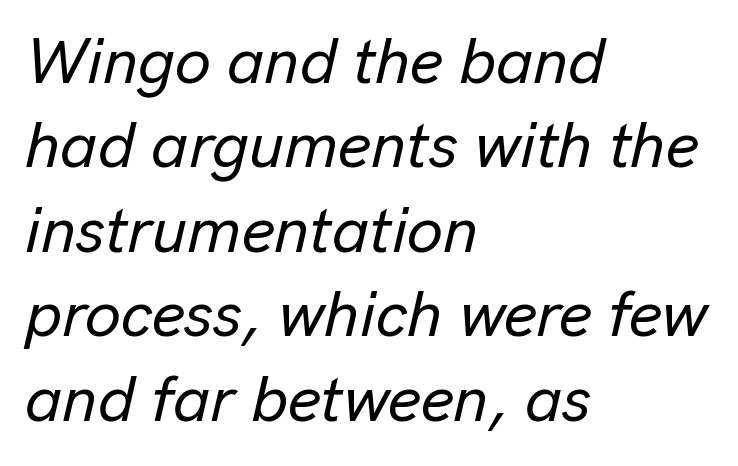
Slanted lettering throughout. How are the letters spaced? Ordinarily, with no added tracking. The zone under the glyphs is completely vacant. Every row of glyphs begins at an identical x-position on the left. Here the designer chose a conventional face with non-uniform glyph widths.
